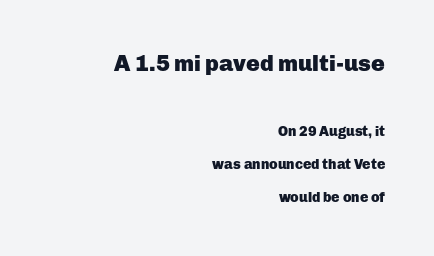
Q: Is the text bold? A: Yes.
Q: Is the text italic (slanted)? A: No, it is upright.
Q: Is the text underlined? A: No.
Q: How is the paragraph aligned? A: Right-aligned.
Q: Is the spacing between letters normal or unusually wide? A: Normal.
Q: Is the spacing between lines tight, normal or loose? A: Loose.
Q: Which block of text is set in a larger size, the first (top) or the second (bottom)? A: The first (top) one.
